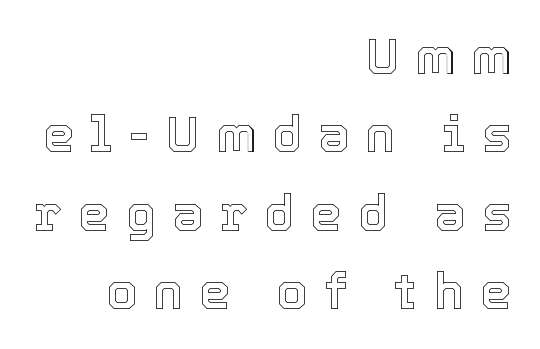
You could not count columns in this text — the font is proportionally spaced. This sample uses an upright cut, with every glyph sitting square on the baseline. Is the letter spacing exaggerated? Yes — the characters are pushed far apart. Alignment: flush right. The rendering uses a moderate line-height, typical for paragraphs. The foot of each line stays bare and open.
